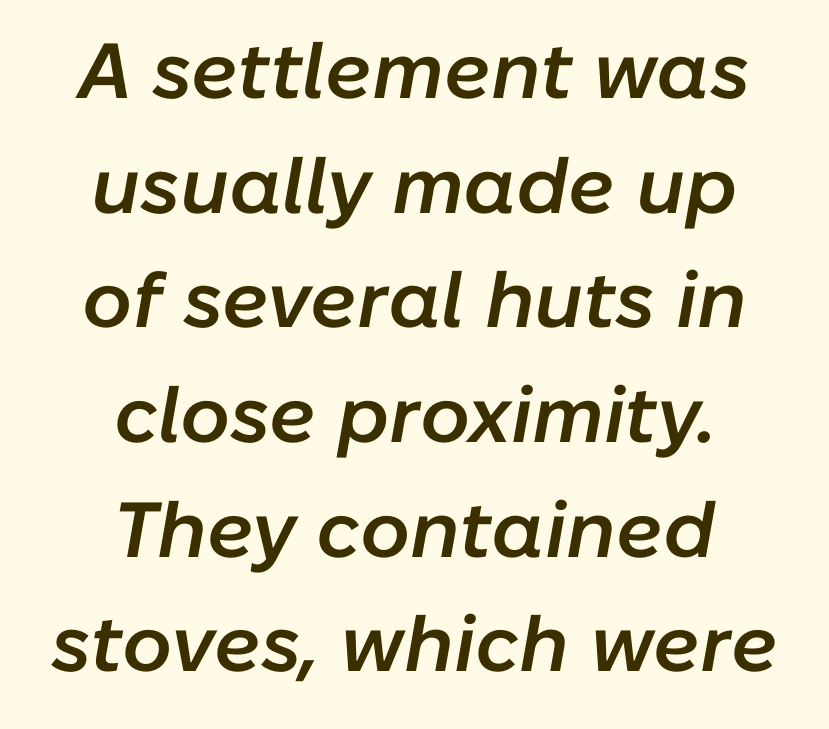
{"italic": "yes", "lean": "right", "slant_degrees": 10, "bold": "semi", "weight": "semibold", "width": "normal", "stroke_contrast": "low", "x_height": "medium", "monospaced": "no", "underline": "no", "align": "center", "line_spacing": "normal", "line_spacing_ratio": 1.47, "letter_spacing": "normal", "letter_spacing_em": 0.0, "glyph_px": 78}
